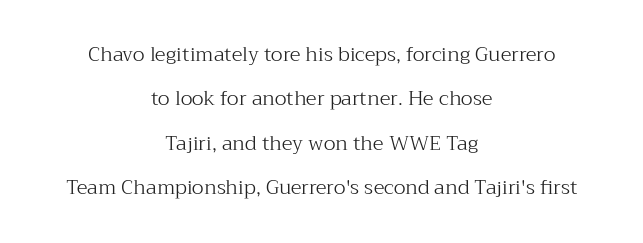
{"italic": "no", "bold": "no", "underline": "no", "align": "center", "line_spacing": "loose", "line_spacing_ratio": 2.22, "letter_spacing": "normal", "letter_spacing_em": 0.0, "glyph_px": 20}
